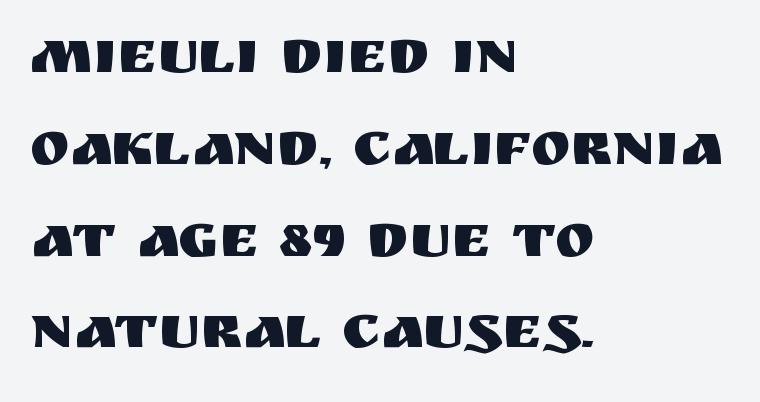
Q: Is the text italic (slanted)? A: No, it is upright.
Q: Is the typeface a serif or a sans-serif typeface? A: Sans-serif.
Q: Is the text underlined? A: No.
Q: How is the paragraph aligned? A: Left-aligned.
Q: Is the spacing between letters normal or unusually wide? A: Normal.
Q: Is the spacing between lines tight, normal or loose? A: Normal.
Q: Width (condensed, normal, or wide)? A: Normal.
Q: Stroke contrast? A: Medium.
Q: x-height? A: Large.
Q: Monospaced? A: No.
